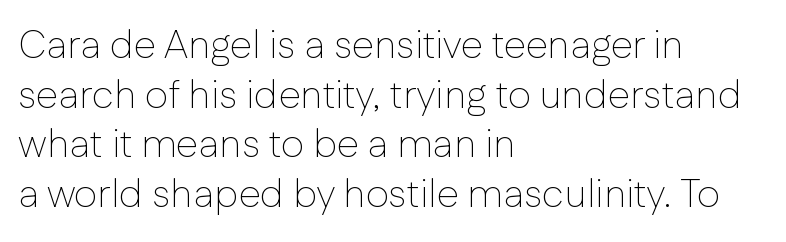
The image shows 40 px thin sans-serif type, upright; set left-aligned, line spacing 1.24x, normal letter spacing, not underlined; low stroke contrast and a medium x-height.
